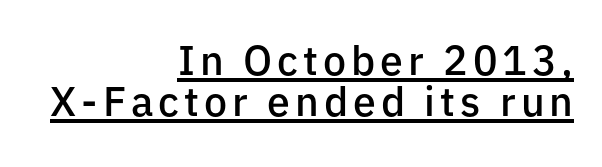
The image shows 41 px semibold sans-serif type, upright; set right-aligned, tight line spacing (1.0x), underlined; low stroke contrast and a medium x-height.
